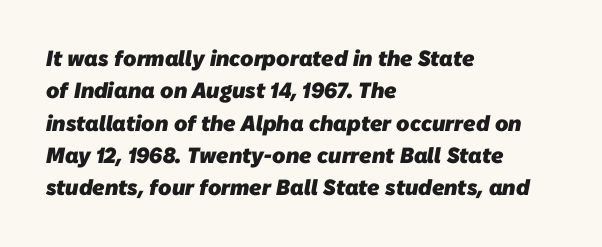
Q: Is the text bold? A: Yes.
Q: Is the text underlined? A: No.
Q: How is the paragraph aligned? A: Left-aligned.
Q: Is the spacing between letters normal or unusually wide? A: Normal.
Q: Is the spacing between lines tight, normal or loose? A: Normal.
